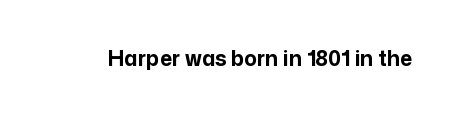
The image shows 21 px bold type, upright; set normal letter spacing, not underlined.
